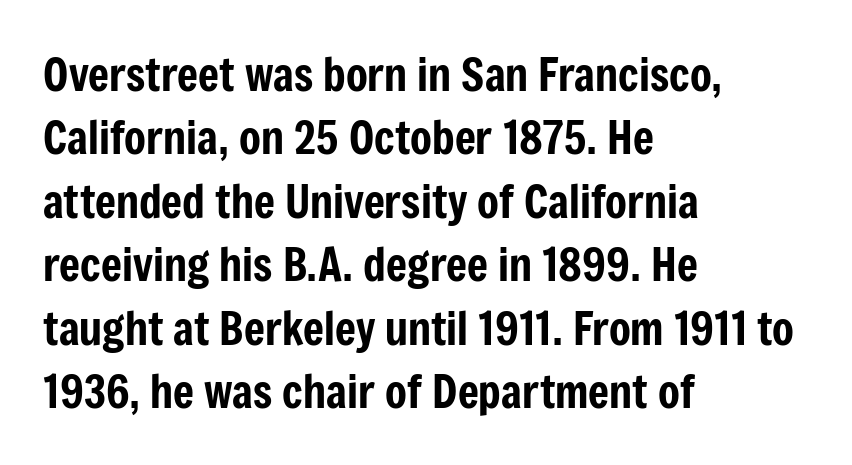
The image shows 45 px condensed sans-serif type, upright; set left-aligned, normal line spacing (1.41x), normal letter spacing, not underlined; low stroke contrast and a medium x-height.
